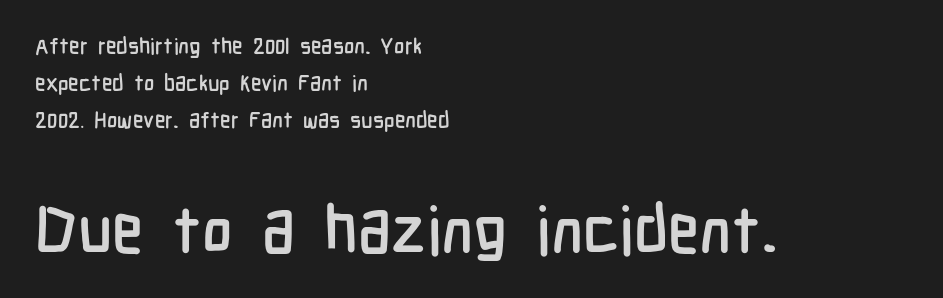
Q: Is the text italic (slanted)? A: No, it is upright.
Q: Is the typeface a serif or a sans-serif typeface? A: Sans-serif.
Q: Is the text underlined? A: No.
Q: How is the paragraph aligned? A: Left-aligned.
Q: Is the spacing between letters normal or unusually wide? A: Normal.
Q: Is the spacing between lines tight, normal or loose? A: Normal.
Q: Which block of text is set in a larger size, the first (top) or the second (bottom)? A: The second (bottom) one.
Q: Width (condensed, normal, or wide)? A: Condensed.
Q: Stroke contrast? A: Low.
Q: x-height? A: Medium.
Q: Monospaced? A: No.
